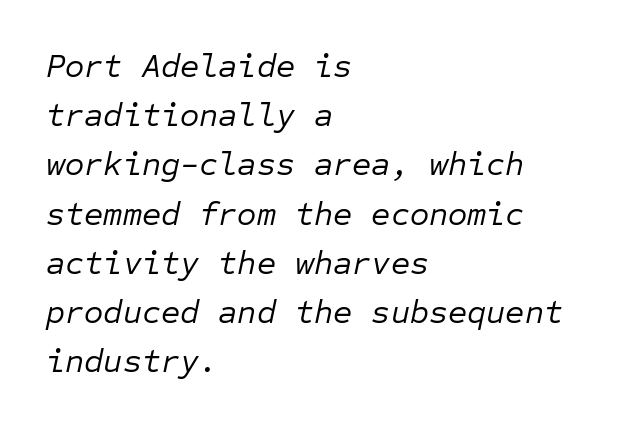
Q: Is the text bold? A: No.
Q: Is the text italic (slanted)? A: Yes, it leans right by about 12 degrees.
Q: Is the text underlined? A: No.
Q: How is the paragraph aligned? A: Left-aligned.
Q: Is the spacing between letters normal or unusually wide? A: Normal.
Q: Is the spacing between lines tight, normal or loose? A: Normal.
Q: Width (condensed, normal, or wide)? A: Normal.
Q: Stroke contrast? A: Low.
Q: x-height? A: Medium.
Q: Monospaced? A: Yes.
